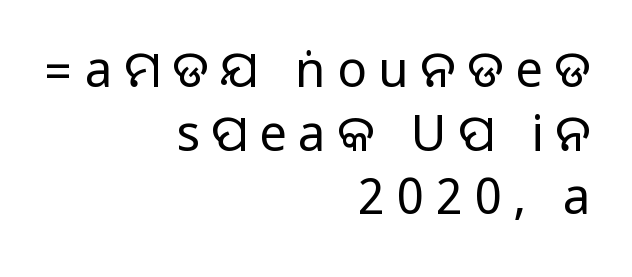
The image shows 49 px sans-serif type, upright; set right-aligned, normal line spacing (1.3x), unusually wide letter spacing (+0.24 em), not underlined; medium stroke contrast.
